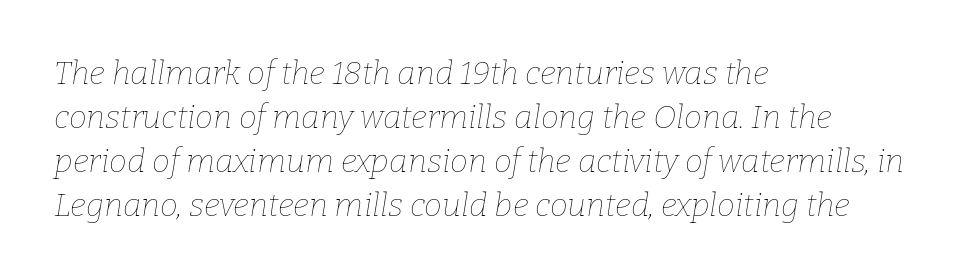
Descenders are the only things crossing below the line. Every character sits at an angle, as italics do. Horizontal bands of white between lines are of average thickness. Vertical stems look standard width or narrower in stroke.
